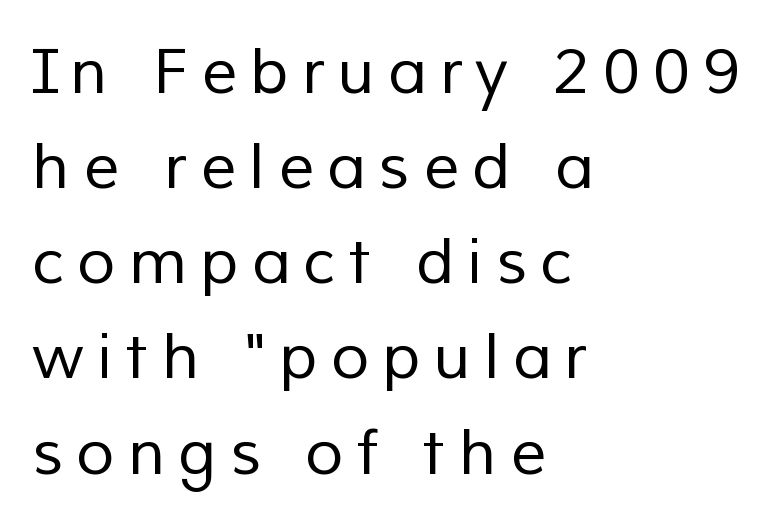
Leading: standard. Just letters on the line, the space beneath them empty. Look at the tracking — it's clearly loosened, letters drifting apart. Caption: multi-line text, flush left, ragged right. Heaviness? Minimal to ordinary, like unemphasized prose. Spacing verdict: proportional, widths tailored to each character.
